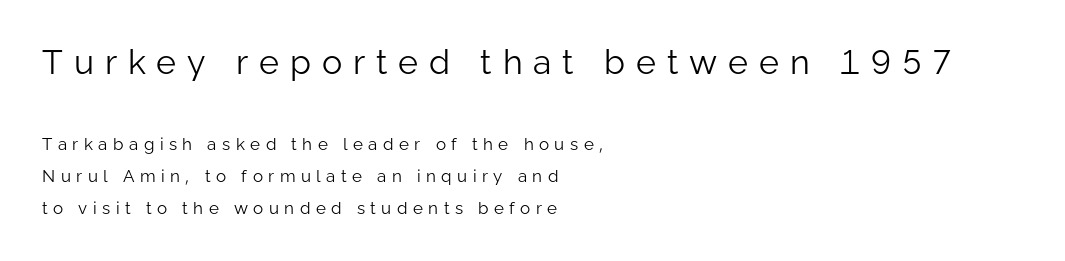
{"serif": "no", "italic": "no", "bold": "no", "weight": "light", "width": "normal", "stroke_contrast": "low", "x_height": "medium", "monospaced": "no", "underline": "no", "align": "left", "line_spacing": "loose", "line_spacing_ratio": 1.9, "letter_spacing": "wide", "letter_spacing_em": 0.32, "larger_block": "first", "size_ratio": 2.0, "glyph_px": 34}
